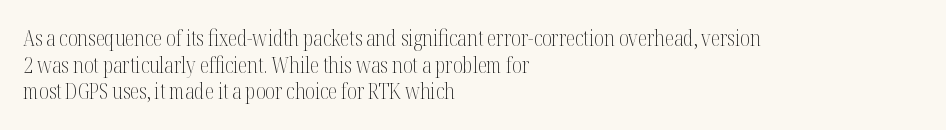
Q: Is the text bold? A: No.
Q: Is the text italic (slanted)? A: No, it is upright.
Q: Is the text underlined? A: No.
Q: How is the paragraph aligned? A: Left-aligned.
Q: Is the spacing between letters normal or unusually wide? A: Normal.
Q: Is the spacing between lines tight, normal or loose? A: Normal.
